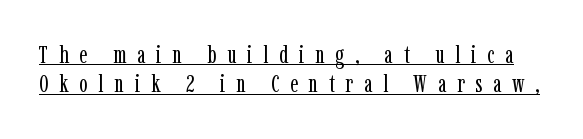
{"italic": "no", "bold": "no", "underline": "yes", "line_spacing_ratio": 1.18, "letter_spacing": "wide", "letter_spacing_em": 0.43, "glyph_px": 25}
